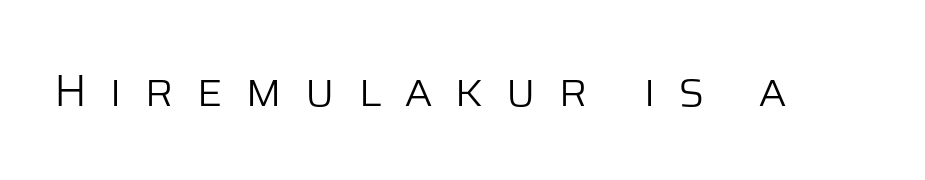
Q: Is the text bold? A: No.
Q: Is the text italic (slanted)? A: No, it is upright.
Q: Is the typeface a serif or a sans-serif typeface? A: Sans-serif.
Q: Is the text underlined? A: No.
Q: Is the spacing between letters normal or unusually wide? A: Unusually wide.
Q: Width (condensed, normal, or wide)? A: Normal.
Q: Stroke contrast? A: Low.
Q: x-height? A: Large.
Q: Monospaced? A: No.
